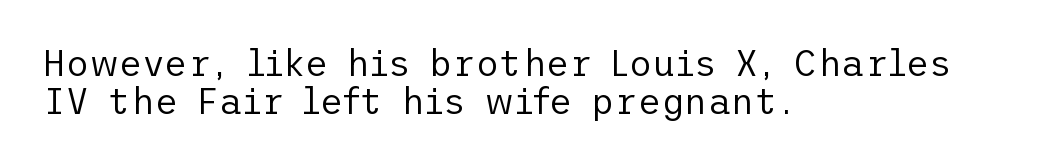
{"serif": "no", "italic": "no", "bold": "no", "weight": "regular", "width": "normal", "stroke_contrast": "low", "x_height": "medium", "underline": "no", "align": "left", "line_spacing": "tight", "line_spacing_ratio": 1.06, "letter_spacing": "normal", "letter_spacing_em": 0.0, "glyph_px": 36}
